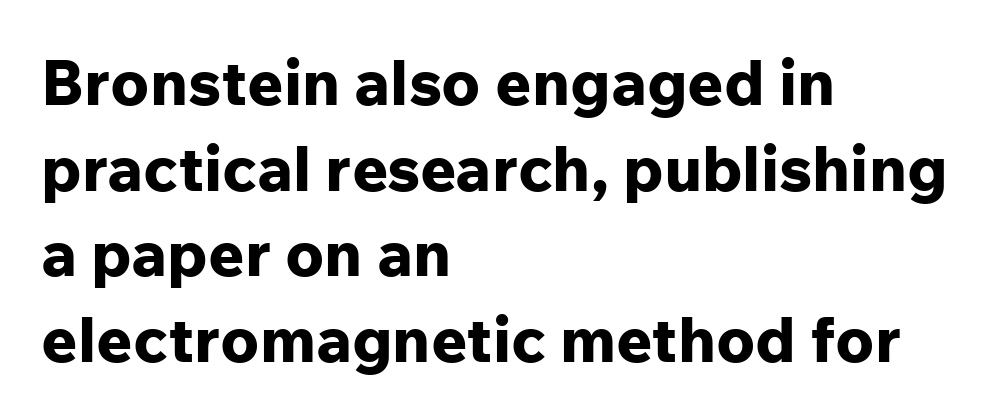
{"serif": "no", "italic": "no", "bold": "yes", "weight": "bold", "width": "normal", "stroke_contrast": "low", "x_height": "medium", "monospaced": "no", "underline": "no", "align": "left", "line_spacing": "normal", "line_spacing_ratio": 1.36, "letter_spacing": "normal", "letter_spacing_em": 0.0, "glyph_px": 63}
